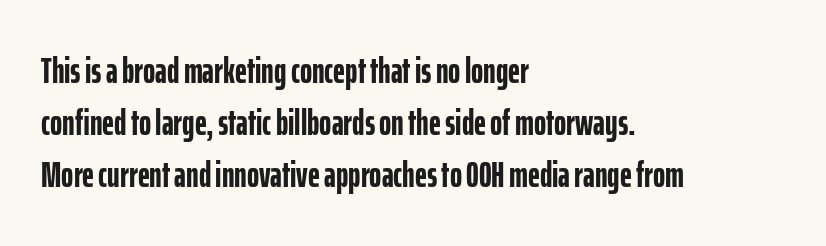
The image shows 37 px semibold, condensed sans-serif type, upright; set left-aligned, normal line spacing (1.41x), normal letter spacing, not underlined; low stroke contrast and a medium x-height.
